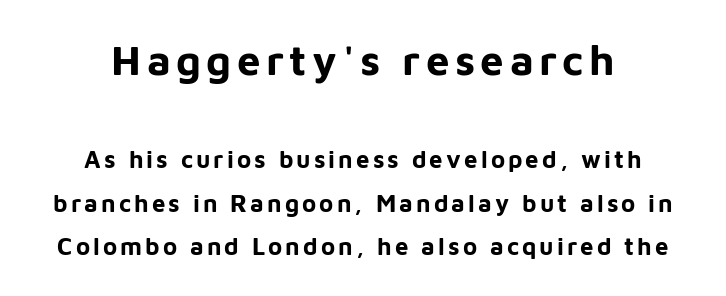
The image shows 42 px bold sans-serif type, upright; set centered, line spacing 1.82x, not underlined; the first (top) block is 1.75x larger; low stroke contrast and a medium x-height.
